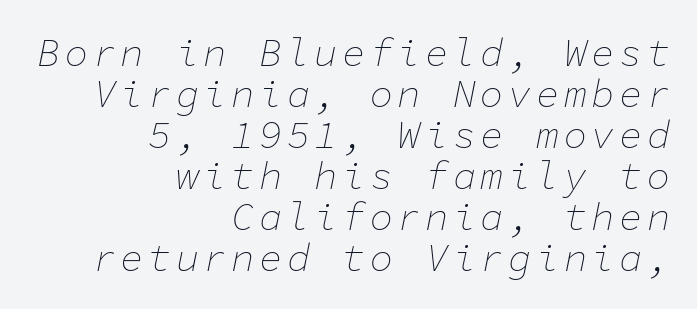
{"italic": "yes", "lean": "right", "slant_degrees": 11, "bold": "no", "weight": "thin", "width": "normal", "stroke_contrast": "low", "x_height": "medium", "monospaced": "yes", "underline": "no", "align": "right", "line_spacing": "tight", "line_spacing_ratio": 1.05, "glyph_px": 39}
